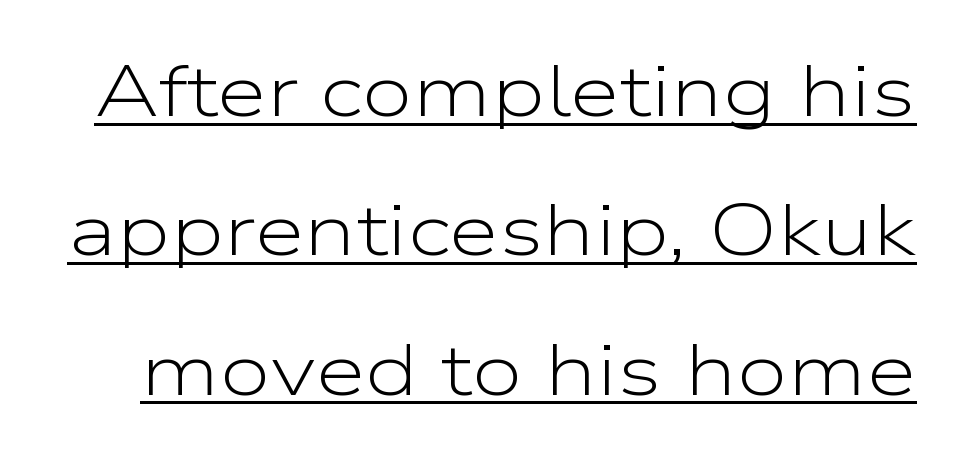
Q: Is the text bold? A: No.
Q: Is the text italic (slanted)? A: No, it is upright.
Q: Is the typeface a serif or a sans-serif typeface? A: Sans-serif.
Q: Is the text underlined? A: Yes.
Q: Is the spacing between letters normal or unusually wide? A: Normal.
Q: Is the spacing between lines tight, normal or loose? A: Loose.
Q: Width (condensed, normal, or wide)? A: Wide.
Q: Stroke contrast? A: Low.
Q: x-height? A: Medium.
Q: Monospaced? A: No.
